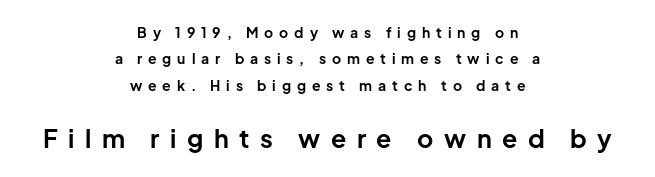
Q: Is the text bold? A: Yes.
Q: Is the text italic (slanted)? A: No, it is upright.
Q: Is the text underlined? A: No.
Q: How is the paragraph aligned? A: Centered.
Q: Is the spacing between letters normal or unusually wide? A: Unusually wide.
Q: Which block of text is set in a larger size, the first (top) or the second (bottom)? A: The second (bottom) one.
